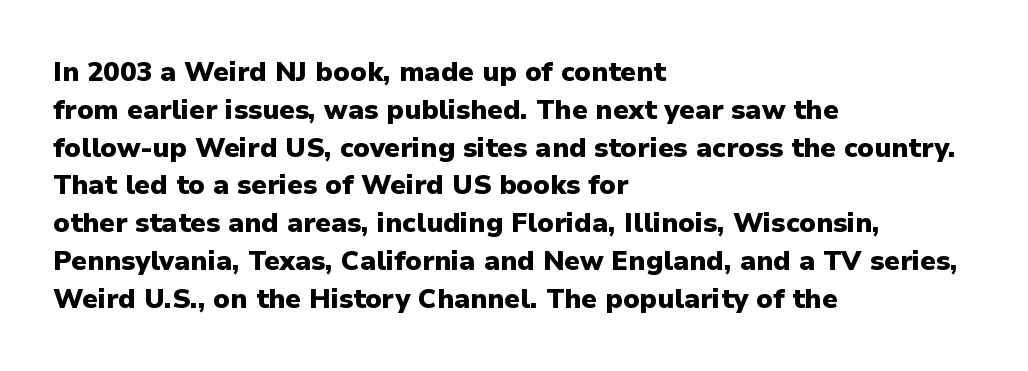
Line spacing here is normal. The baseline area is clear. This sample uses an upright cut, with every glyph sitting square on the baseline. These lines keep a tight, regular rhythm from letter to letter. Line beginnings align vertically; line endings do not.
